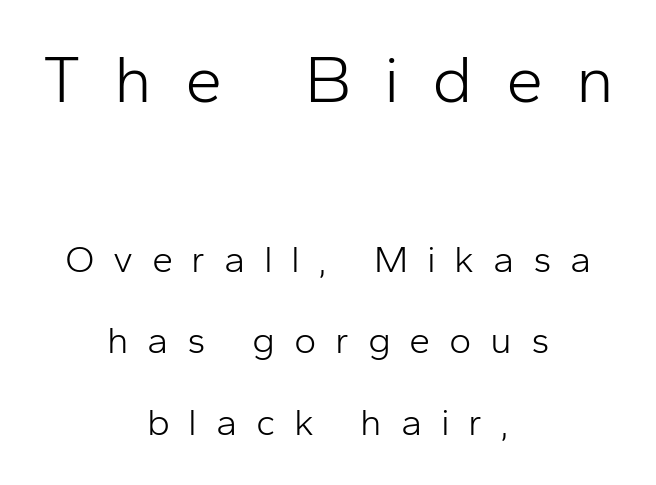
Does the bottom block carry the larger type? No, the top block does. Summary of weight: not heavy and not bold. The specimen omits any rule beneath the text block's lines. Visually the block forms a symmetrical silhouette, jagged on both flanks. Notice how the stems are strictly vertical — no italics here. Whoever set this chose breathing room over compactness in the vertical rhythm.
